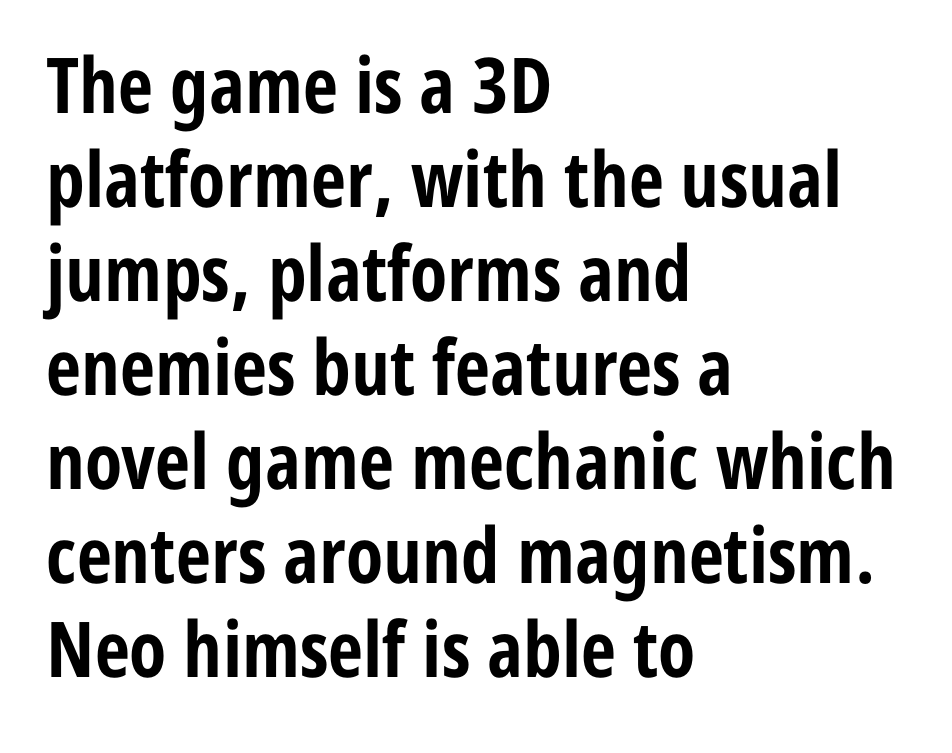
The zone under the glyphs is completely vacant. Posture: straight, roman, zero tilt. Layout note: lines flush left. The text was rendered using a sans face with plain stroke endings.
